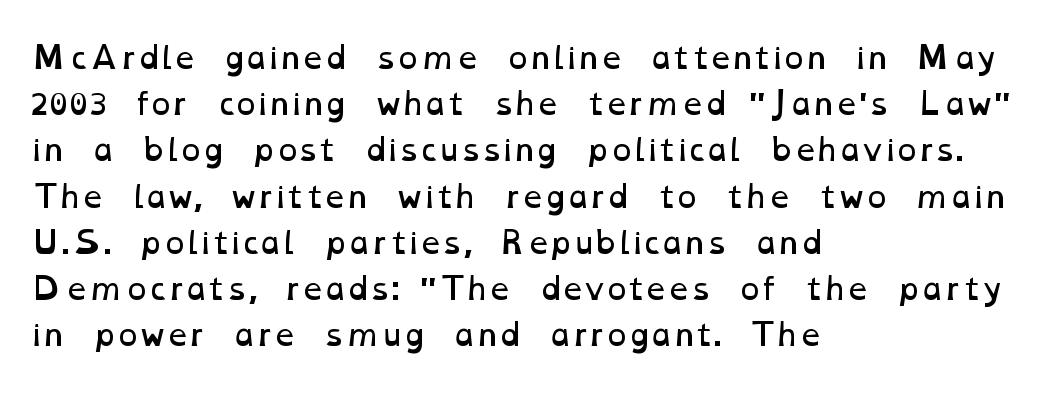
The image shows 30 px regular-weight, wide type; set left-aligned, normal line spacing (1.54x), normal letter spacing, not underlined; low stroke contrast and a medium x-height.
